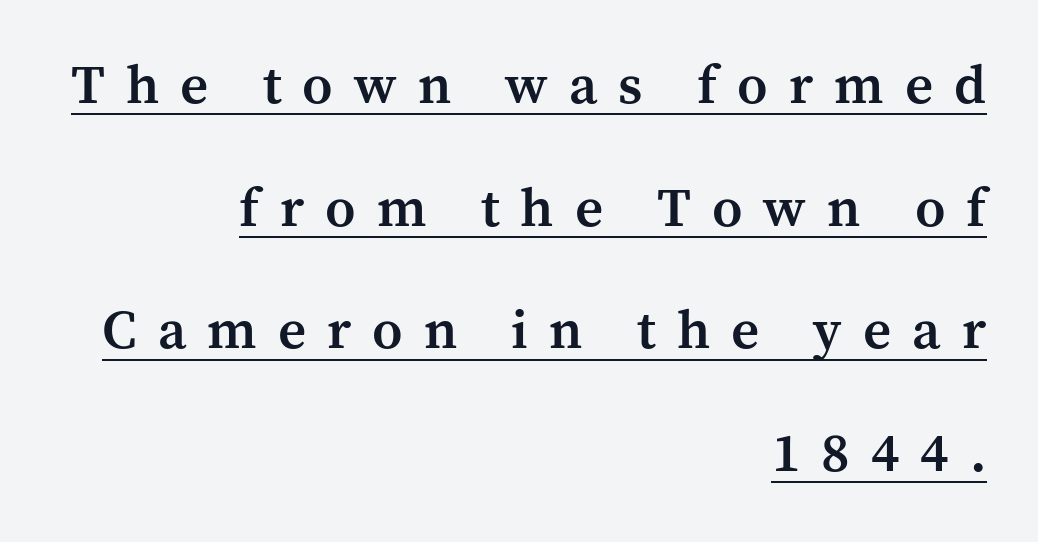
{"serif": "yes", "italic": "no", "bold": "semi", "weight": "semibold", "width": "normal", "stroke_contrast": "medium", "x_height": "medium", "monospaced": "no", "underline": "yes", "align": "right", "line_spacing": "loose", "line_spacing_ratio": 2.23, "letter_spacing": "wide", "letter_spacing_em": 0.38, "glyph_px": 55}
